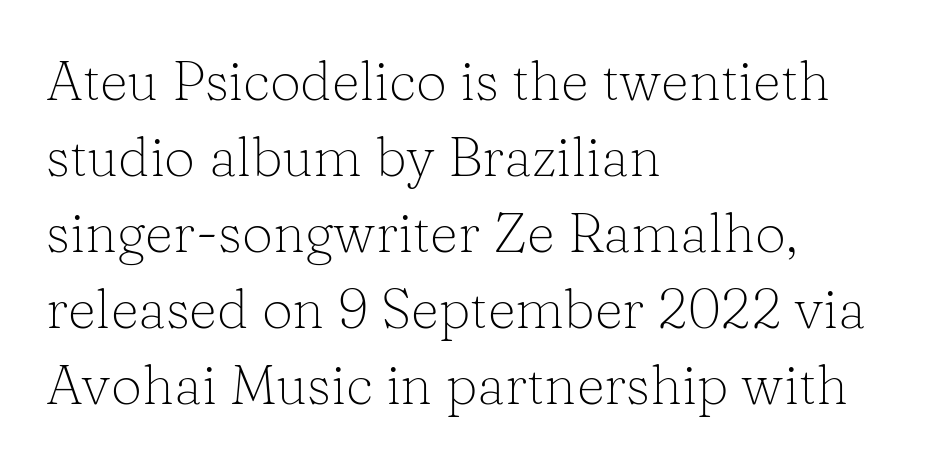
{"serif": "yes", "italic": "no", "bold": "no", "weight": "light", "width": "normal", "stroke_contrast": "low", "x_height": "medium", "monospaced": "no", "underline": "no", "align": "left", "line_spacing": "normal", "line_spacing_ratio": 1.38, "letter_spacing": "normal", "letter_spacing_em": 0.0, "glyph_px": 55}
